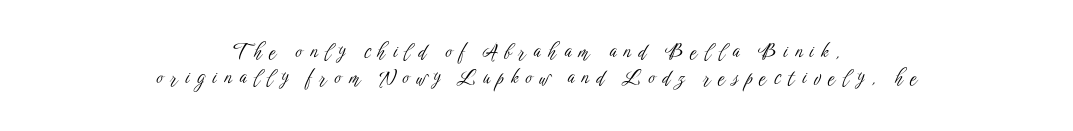
Q: Is the text bold? A: No.
Q: Is the text italic (slanted)? A: Yes.
Q: Is the text underlined? A: No.
Q: How is the paragraph aligned? A: Centered.
Q: Is the spacing between letters normal or unusually wide? A: Unusually wide.
Q: Is the spacing between lines tight, normal or loose? A: Normal.
